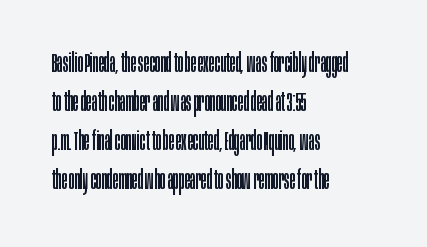
The image shows 26 px text type, upright; set left-aligned, normal line spacing (1.5x), normal letter spacing, not underlined.
